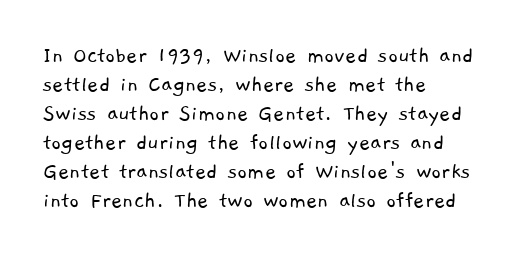
The passage shown is not underscored anywhere. This rendering uses left alignment, leaving the right contour irregular. Standard letterfit; no display-style spreading of the glyphs. Is the stroke heavy? The answer is a plain regular-or-lighter.
